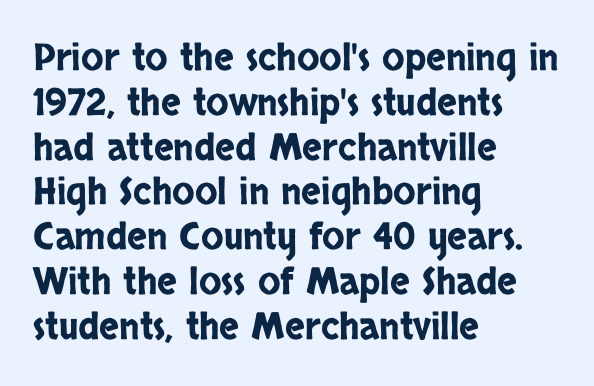
The image shows 37 px condensed sans-serif type, upright; set left-aligned, line spacing 1.21x, normal letter spacing, not underlined; low stroke contrast and a large x-height.
